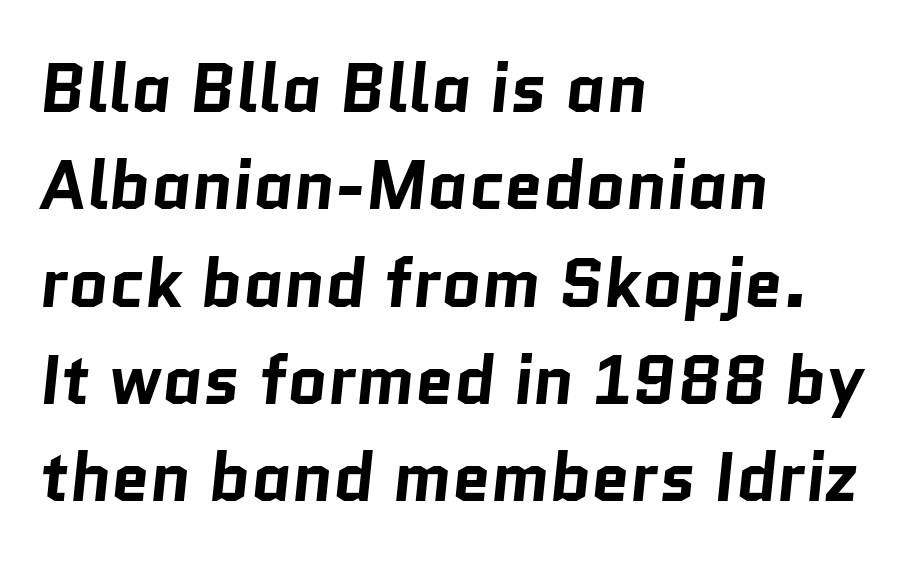
The image shows 69 px bold sans-serif type; set left-aligned, normal line spacing (1.41x), normal letter spacing, not underlined; low stroke contrast and a medium x-height.
